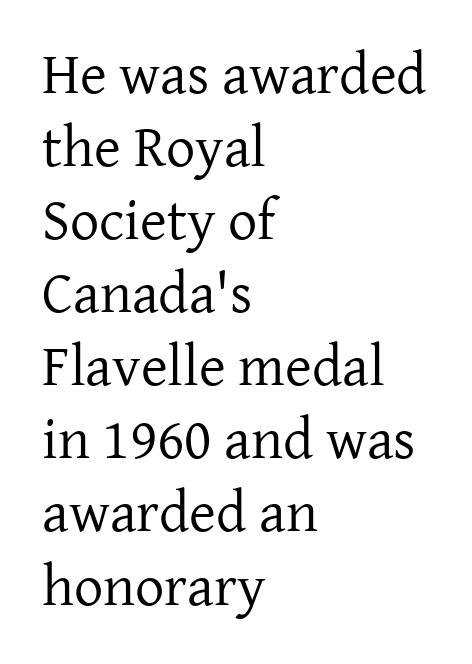
The image shows 58 px regular-weight serif type, upright; set left-aligned, normal line spacing (1.26x), normal letter spacing, not underlined; low stroke contrast and a medium x-height.
